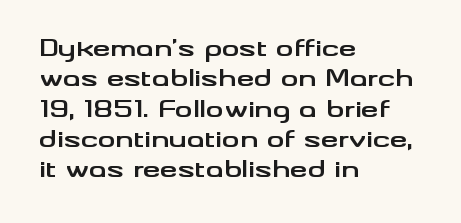
The paragraph shown leans on its left margin. The glyphs have the mass of a bold cut. How are the letters spaced? Ordinarily, with no added tracking. This sample uses an upright cut, with every glyph sitting square on the baseline.
